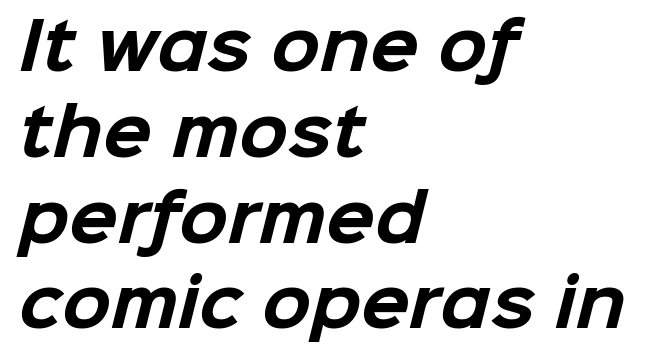
{"serif": "no", "bold": "yes", "weight": "bold", "width": "normal", "stroke_contrast": "low", "x_height": "medium", "monospaced": "no", "underline": "no", "align": "left", "line_spacing": "normal", "line_spacing_ratio": 1.34, "letter_spacing": "normal", "letter_spacing_em": 0.0, "glyph_px": 64}
